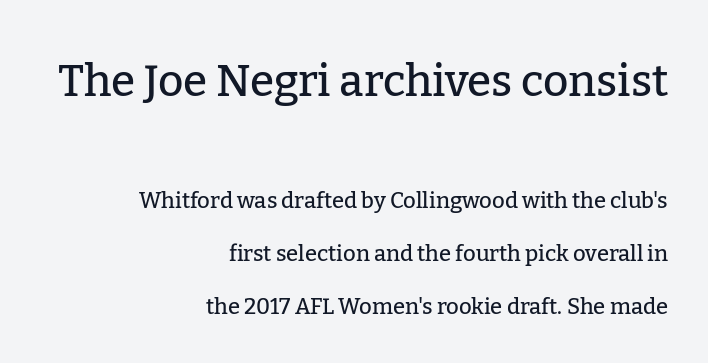
{"serif": "yes", "italic": "no", "width": "normal", "stroke_contrast": "low", "x_height": "medium", "monospaced": "no", "underline": "no", "align": "right", "line_spacing": "loose", "line_spacing_ratio": 2.39, "letter_spacing": "normal", "letter_spacing_em": 0.0, "larger_block": "first", "size_ratio": 2.0, "glyph_px": 44}
